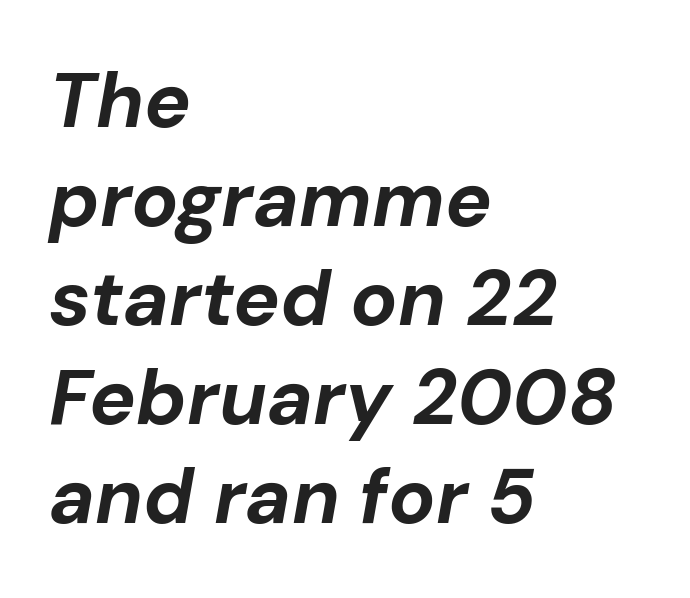
{"italic": "yes", "lean": "right", "slant_degrees": 10, "bold": "yes", "weight": "bold", "width": "normal", "stroke_contrast": "low", "x_height": "medium", "monospaced": "no", "underline": "no", "align": "left", "line_spacing": "normal", "line_spacing_ratio": 1.27, "letter_spacing": "normal", "letter_spacing_em": 0.0, "glyph_px": 78}
